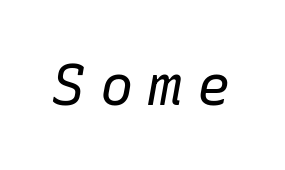
{"italic": "yes", "lean": "right", "slant_degrees": 10, "bold": "no", "weight": "regular", "width": "normal", "stroke_contrast": "low", "x_height": "medium", "monospaced": "yes", "underline": "no", "letter_spacing": "wide", "letter_spacing_em": 0.27, "glyph_px": 56}
